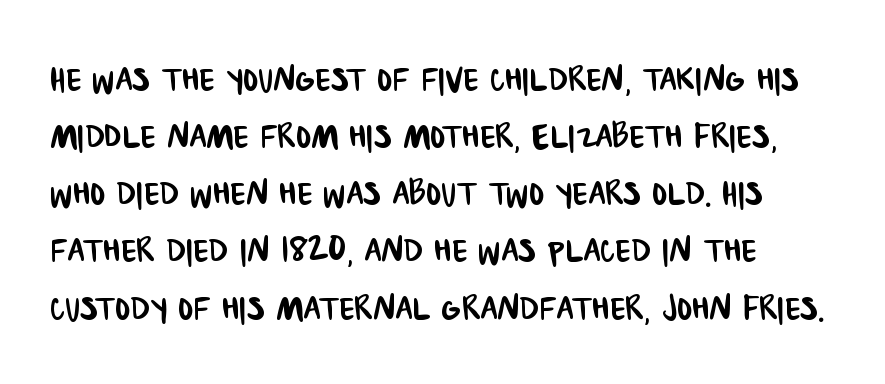
{"serif": "no", "width": "condensed", "stroke_contrast": "low", "x_height": "large", "monospaced": "no", "underline": "no", "line_spacing": "normal", "line_spacing_ratio": 1.27, "letter_spacing": "normal", "letter_spacing_em": 0.0, "glyph_px": 45}
